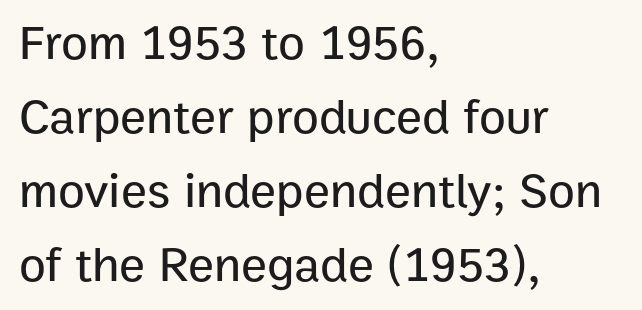
{"serif": "no", "italic": "no", "width": "normal", "stroke_contrast": "low", "x_height": "medium", "monospaced": "no", "underline": "no", "align": "left", "line_spacing": "normal", "line_spacing_ratio": 1.51, "letter_spacing": "normal", "letter_spacing_em": 0.0, "glyph_px": 49}
